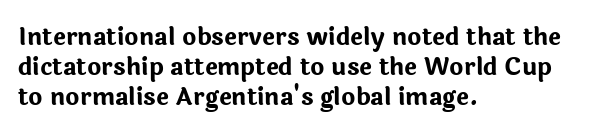
{"italic": "no", "bold": "yes", "underline": "no", "align": "left", "line_spacing": "normal", "line_spacing_ratio": 1.25, "letter_spacing": "normal", "letter_spacing_em": 0.0, "glyph_px": 24}
